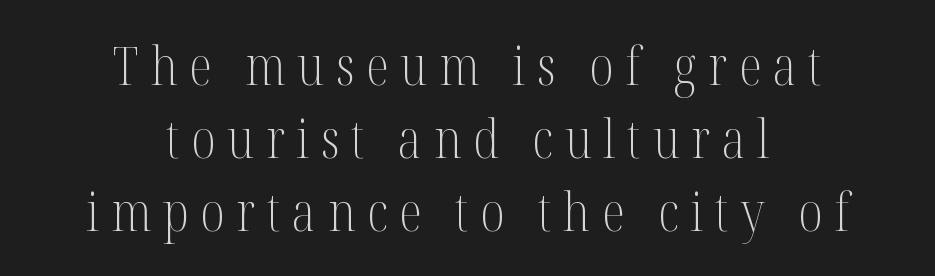
Q: Is the text bold? A: No.
Q: Is the text italic (slanted)? A: No, it is upright.
Q: Is the typeface a serif or a sans-serif typeface? A: Serif.
Q: Is the text underlined? A: No.
Q: How is the paragraph aligned? A: Centered.
Q: Is the spacing between letters normal or unusually wide? A: Unusually wide.
Q: Is the spacing between lines tight, normal or loose? A: Normal.
Q: Width (condensed, normal, or wide)? A: Condensed.
Q: Stroke contrast? A: Medium.
Q: x-height? A: Medium.
Q: Monospaced? A: No.
